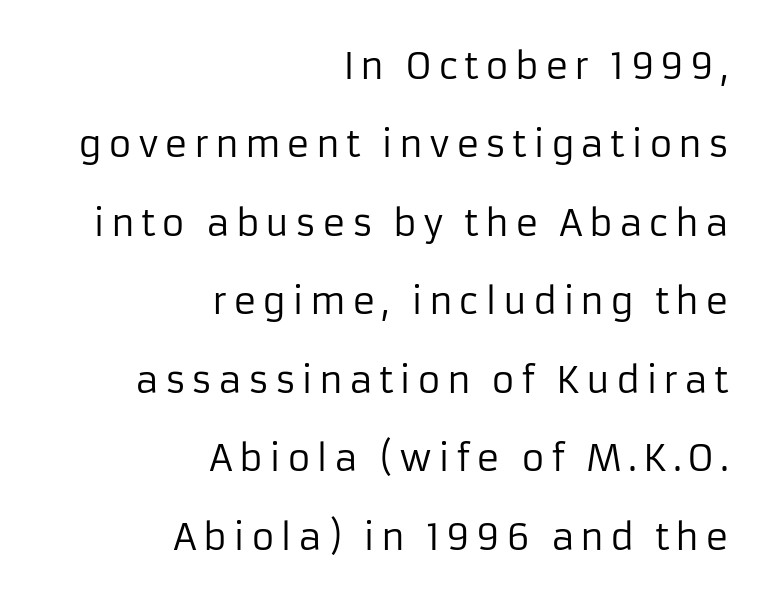
Q: Is the text bold? A: No.
Q: Is the text italic (slanted)? A: No, it is upright.
Q: Is the typeface a serif or a sans-serif typeface? A: Sans-serif.
Q: Is the text underlined? A: No.
Q: How is the paragraph aligned? A: Right-aligned.
Q: Is the spacing between lines tight, normal or loose? A: Loose.
Q: Width (condensed, normal, or wide)? A: Normal.
Q: Stroke contrast? A: Low.
Q: x-height? A: Medium.
Q: Monospaced? A: No.
